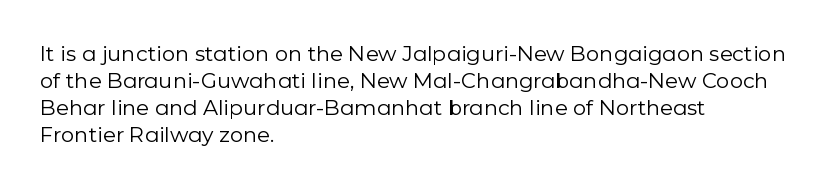
{"italic": "no", "bold": "no", "underline": "no", "align": "left", "line_spacing": "normal", "line_spacing_ratio": 1.29, "letter_spacing": "normal", "letter_spacing_em": 0.0, "glyph_px": 21}
